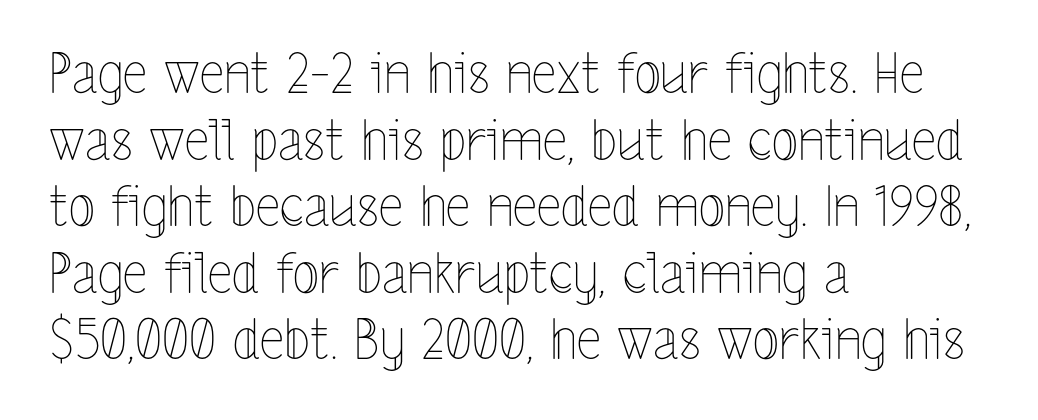
Heft: none added — not bold. A typesetter would call this proportional, since set widths differ per character. Glyph-to-glyph distance matches everyday printed text. Posture: vertical.
